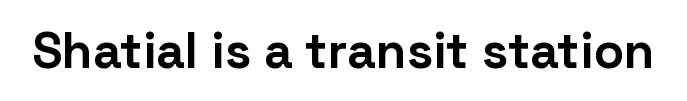
{"serif": "no", "italic": "no", "bold": "yes", "weight": "bold", "width": "normal", "stroke_contrast": "low", "x_height": "medium", "monospaced": "no", "underline": "no", "letter_spacing": "normal", "letter_spacing_em": 0.0, "glyph_px": 50}
